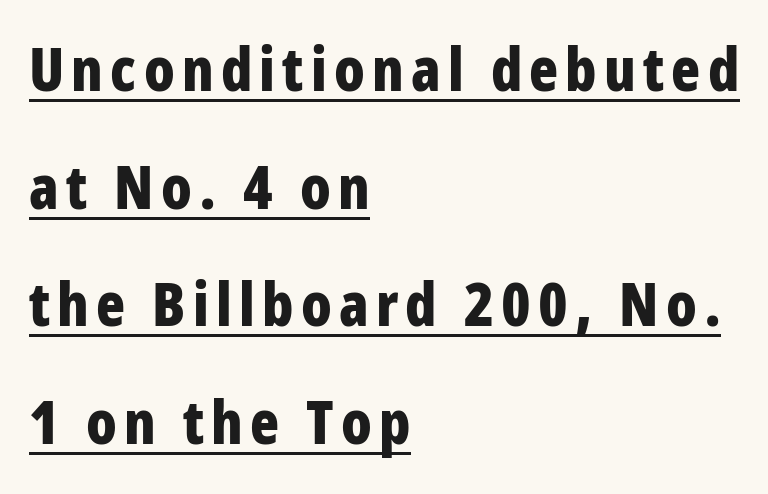
Q: Is the text bold? A: Yes.
Q: Is the text italic (slanted)? A: No, it is upright.
Q: Is the typeface a serif or a sans-serif typeface? A: Sans-serif.
Q: Is the text underlined? A: Yes.
Q: How is the paragraph aligned? A: Left-aligned.
Q: Is the spacing between lines tight, normal or loose? A: Loose.
Q: Width (condensed, normal, or wide)? A: Condensed.
Q: Stroke contrast? A: Low.
Q: x-height? A: Large.
Q: Monospaced? A: No.
